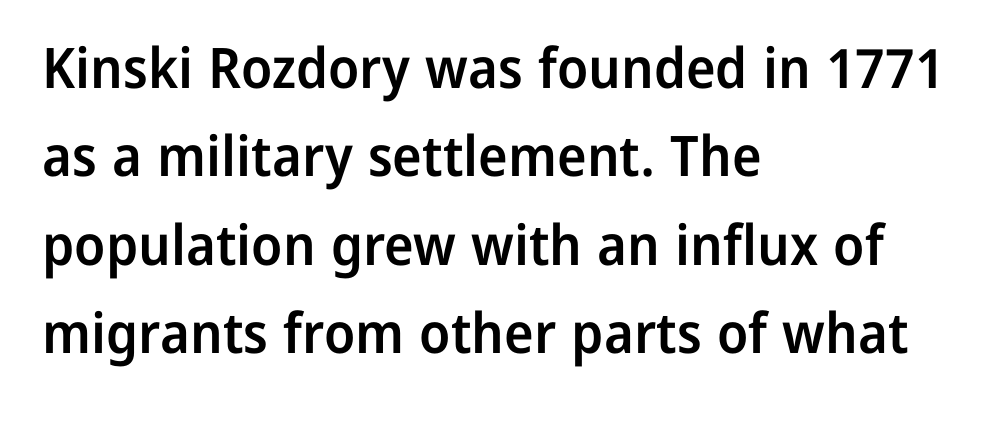
Q: Is the text bold? A: Semi-bold.
Q: Is the text italic (slanted)? A: No, it is upright.
Q: Is the typeface a serif or a sans-serif typeface? A: Sans-serif.
Q: Is the text underlined? A: No.
Q: How is the paragraph aligned? A: Left-aligned.
Q: Is the spacing between letters normal or unusually wide? A: Normal.
Q: Is the spacing between lines tight, normal or loose? A: Normal.
Q: Width (condensed, normal, or wide)? A: Normal.
Q: Stroke contrast? A: Low.
Q: x-height? A: Medium.
Q: Monospaced? A: No.
